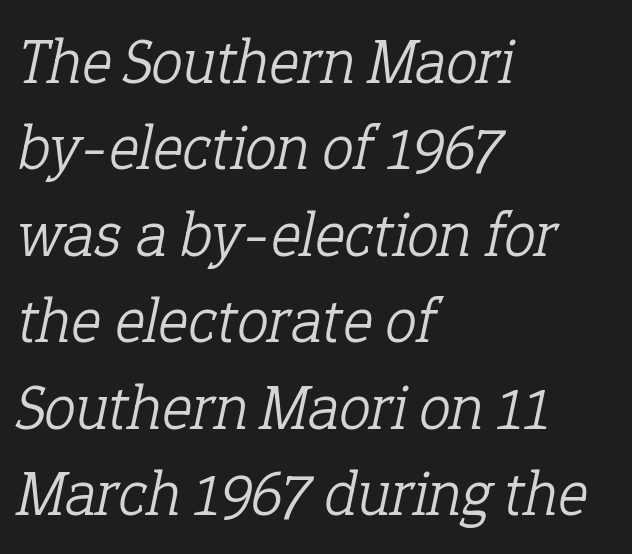
The image shows 64 px light serif type, italic (leaning right); set left-aligned, normal line spacing (1.35x), normal letter spacing, not underlined; low stroke contrast and a medium x-height.
